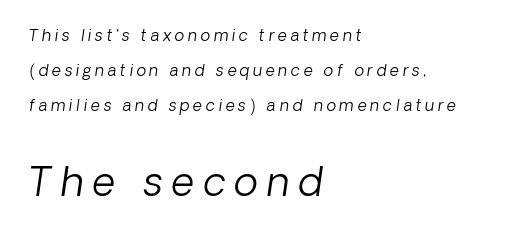
Q: Is the text bold? A: No.
Q: Is the text italic (slanted)? A: Yes, it leans right by about 8 degrees.
Q: Is the text underlined? A: No.
Q: How is the paragraph aligned? A: Left-aligned.
Q: Is the spacing between letters normal or unusually wide? A: Unusually wide.
Q: Is the spacing between lines tight, normal or loose? A: Loose.
Q: Which block of text is set in a larger size, the first (top) or the second (bottom)? A: The second (bottom) one.
Q: Width (condensed, normal, or wide)? A: Normal.
Q: Stroke contrast? A: Low.
Q: x-height? A: Medium.
Q: Monospaced? A: No.
